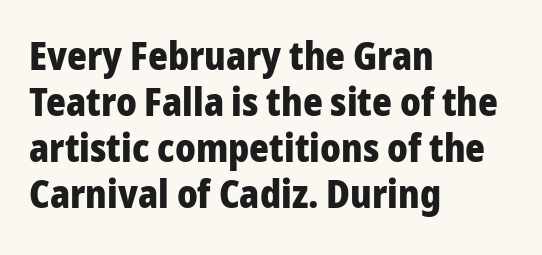
Q: Is the text bold? A: Yes.
Q: Is the text italic (slanted)? A: No, it is upright.
Q: Is the typeface a serif or a sans-serif typeface? A: Sans-serif.
Q: Is the text underlined? A: No.
Q: How is the paragraph aligned? A: Left-aligned.
Q: Is the spacing between letters normal or unusually wide? A: Normal.
Q: Width (condensed, normal, or wide)? A: Normal.
Q: Stroke contrast? A: Low.
Q: x-height? A: Medium.
Q: Monospaced? A: No.
